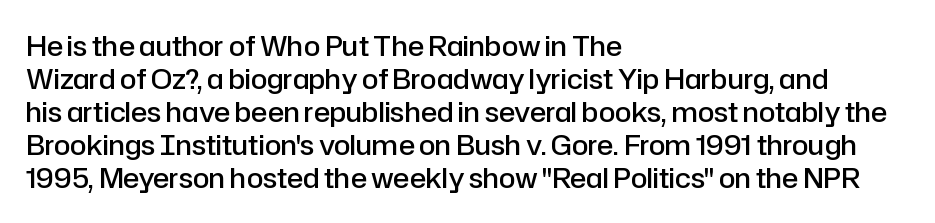
Q: Is the text bold? A: Semi-bold.
Q: Is the text italic (slanted)? A: No, it is upright.
Q: Is the text underlined? A: No.
Q: How is the paragraph aligned? A: Left-aligned.
Q: Is the spacing between letters normal or unusually wide? A: Normal.
